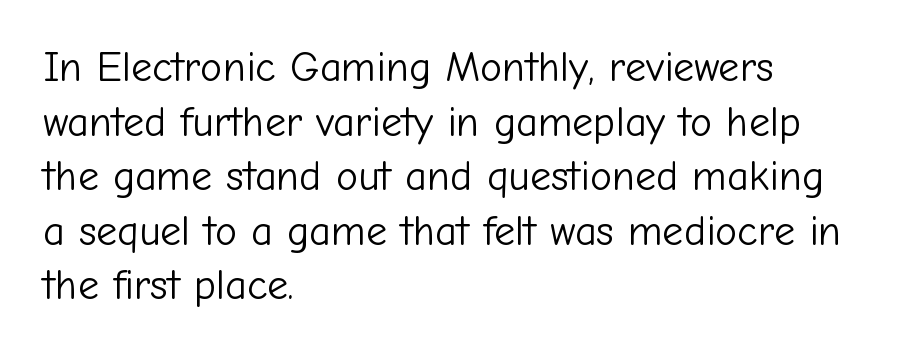
{"serif": "no", "italic": "no", "bold": "no", "weight": "light", "width": "normal", "stroke_contrast": "low", "x_height": "medium", "monospaced": "no", "underline": "no", "align": "left", "line_spacing": "normal", "line_spacing_ratio": 1.3, "letter_spacing": "normal", "letter_spacing_em": 0.0, "glyph_px": 42}
